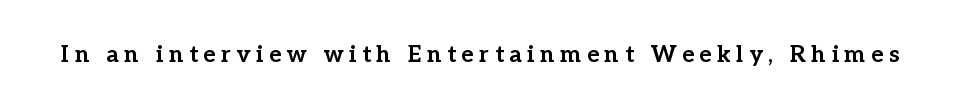
The lettering holds an erect, upright posture throughout. Strokes here are thick enough to call this a true bold. Substantial extra tracking has been applied to these lines. The specimen omits any rule beneath the text block's lines.
